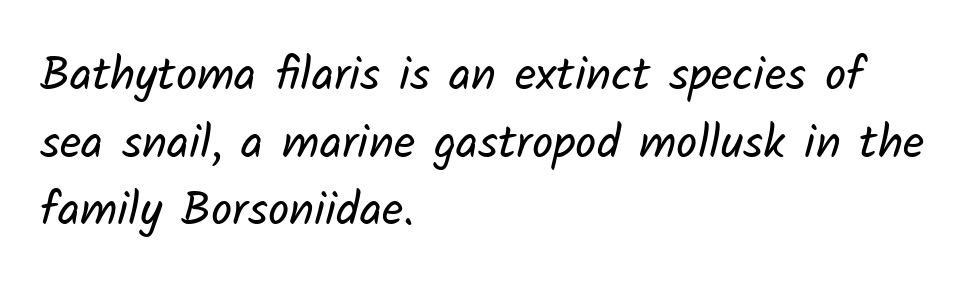
Horizontally, the lines are justified to the leading edge only. Does the leading feel generous? No, just average. Nothing unusual about the tracking: characters are spaced as the font intends. The typeface chosen for these lines omits serifs.
